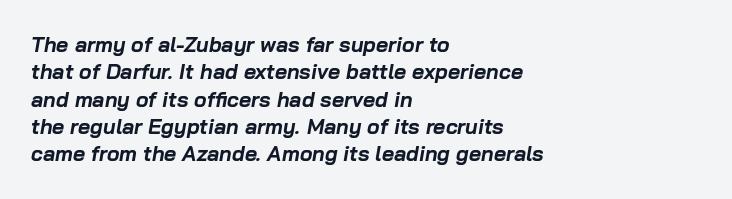
The image shows 21 px bold type, italic (leaning right); set left-aligned, normal line spacing (1.3x), normal letter spacing, not underlined.
